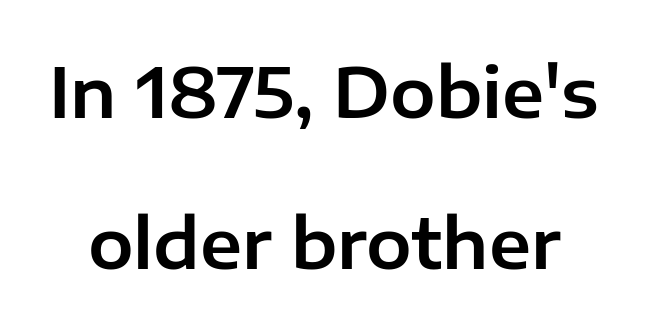
A typesetter would call this proportional, since set widths differ per character. Bare-footed words on every line. The specimen reads as upright at a glance. The letters sit at their default tracking, neither squeezed nor spread.
